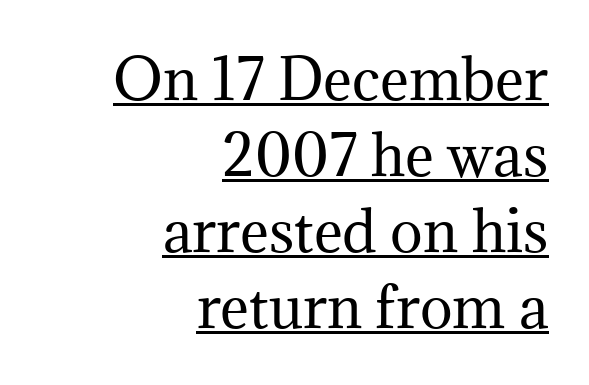
Q: Is the text bold? A: No.
Q: Is the text italic (slanted)? A: No, it is upright.
Q: Is the typeface a serif or a sans-serif typeface? A: Serif.
Q: Is the text underlined? A: Yes.
Q: How is the paragraph aligned? A: Right-aligned.
Q: Is the spacing between letters normal or unusually wide? A: Normal.
Q: Is the spacing between lines tight, normal or loose? A: Normal.
Q: Width (condensed, normal, or wide)? A: Normal.
Q: Stroke contrast? A: Medium.
Q: x-height? A: Medium.
Q: Monospaced? A: No.
